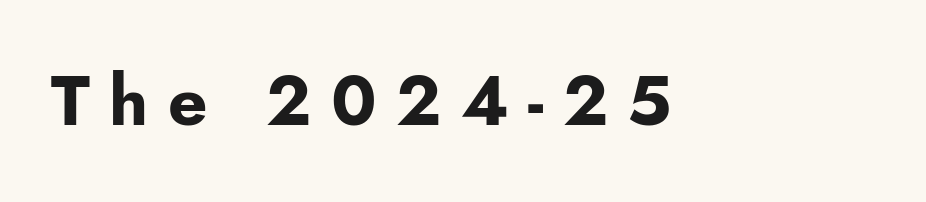
{"serif": "no", "italic": "no", "bold": "yes", "weight": "bold", "width": "normal", "stroke_contrast": "low", "x_height": "small", "monospaced": "no", "underline": "no", "letter_spacing": "wide", "letter_spacing_em": 0.28, "glyph_px": 69}
